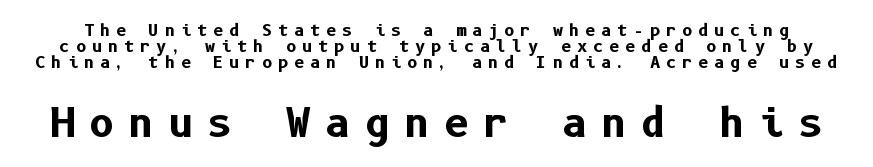
Characters remain perfectly vertical along every line. Here the glyphs are tracked loosely, breaking word shapes into spaced letters. Vertical spacing — tight. This is sans-serif lettering, the kind often seen on screens and signage. The foot of each line stays bare and open. Weight: bold.
